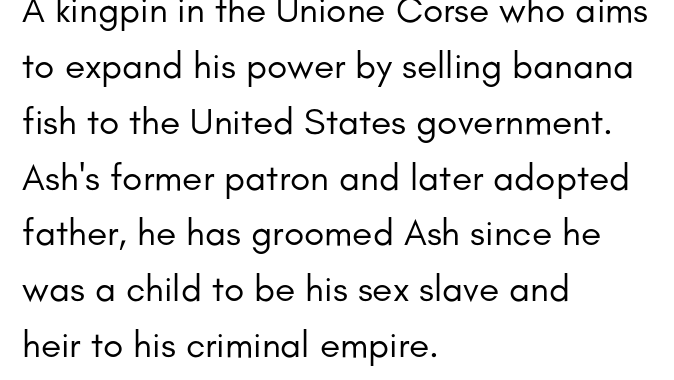
The image shows 37 px regular-weight sans-serif type, upright; set left-aligned, normal line spacing (1.51x), normal letter spacing, not underlined; low stroke contrast and a small x-height.
